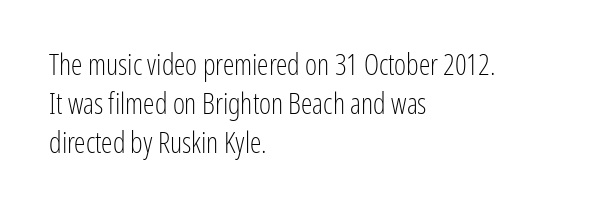
{"serif": "no", "italic": "no", "bold": "no", "weight": "light", "width": "condensed", "stroke_contrast": "low", "x_height": "medium", "monospaced": "no", "underline": "no", "align": "left", "line_spacing": "normal", "line_spacing_ratio": 1.34, "letter_spacing": "normal", "letter_spacing_em": 0.0, "glyph_px": 29}
